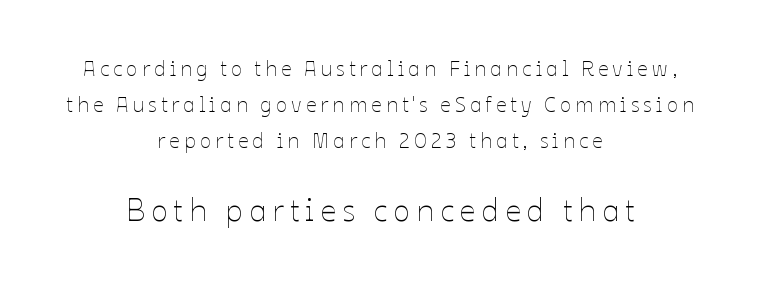
The image shows 31 px thin type, upright; set centered, line spacing 1.71x, unusually wide letter spacing (+0.2 em), not underlined; the second (bottom) block is 1.48x larger; low stroke contrast and a medium x-height.
